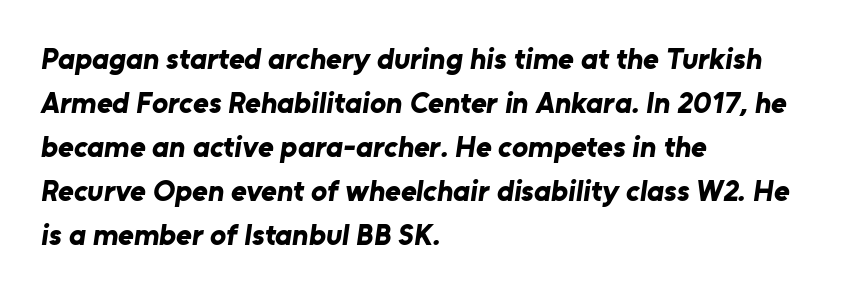
{"serif": "no", "bold": "yes", "weight": "bold", "width": "normal", "stroke_contrast": "low", "x_height": "medium", "monospaced": "no", "underline": "no", "align": "left", "line_spacing": "normal", "line_spacing_ratio": 1.47, "letter_spacing": "normal", "letter_spacing_em": 0.0, "glyph_px": 30}
